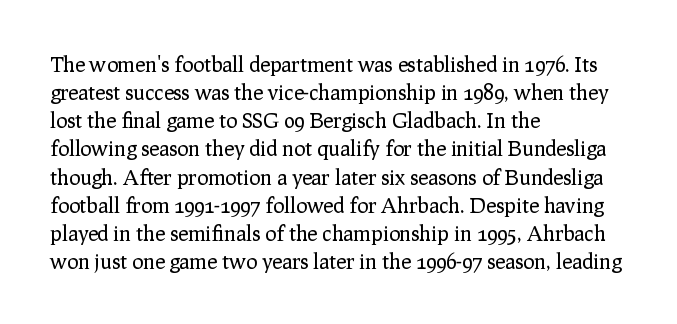
Visually the block forms a straight wall on the left and a jagged coastline on the right. Style check: upright. Bold? No — there's no thickening of the strokes. Notice how descenders clear the ascenders below comfortably — that's standard leading. Each word holds together tightly as a unit, with standard inter-letter gaps.
